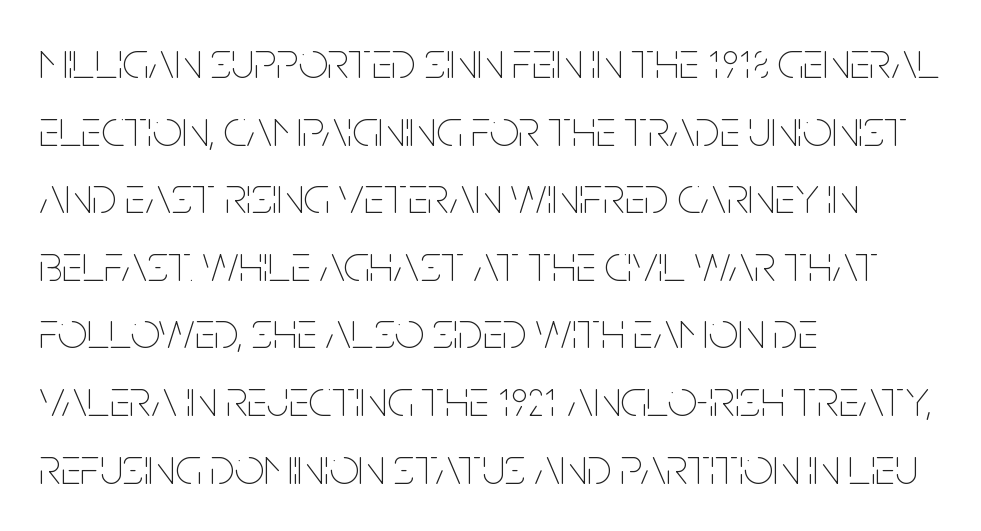
{"italic": "no", "bold": "no", "weight": "thin", "width": "condensed", "stroke_contrast": "low", "x_height": "large", "monospaced": "no", "underline": "no", "align": "left", "line_spacing": "normal", "line_spacing_ratio": 1.3, "letter_spacing": "normal", "letter_spacing_em": 0.0, "glyph_px": 52}
